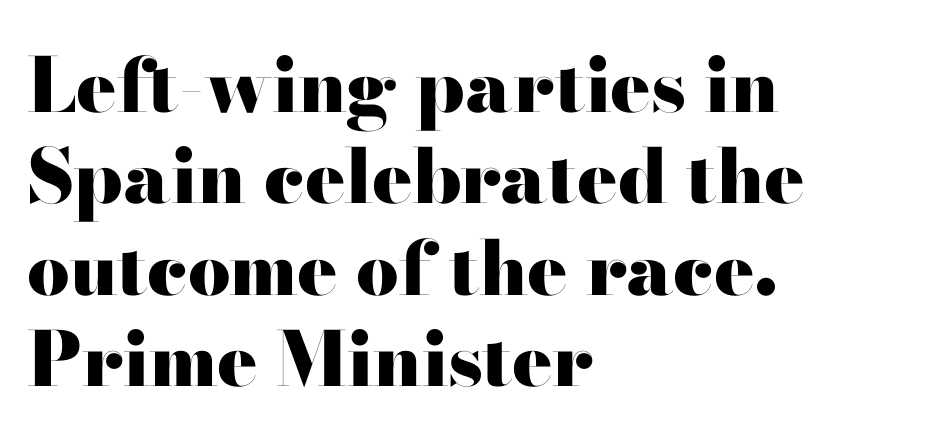
{"serif": "yes", "italic": "no", "bold": "yes", "weight": "heavy", "width": "wide", "stroke_contrast": "high", "x_height": "small", "monospaced": "no", "underline": "no", "align": "left", "line_spacing_ratio": 1.22, "letter_spacing": "normal", "letter_spacing_em": 0.0, "glyph_px": 75}
